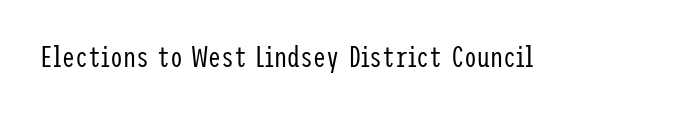
{"serif": "no", "italic": "no", "bold": "no", "weight": "regular", "width": "condensed", "stroke_contrast": "low", "x_height": "medium", "underline": "no", "letter_spacing": "normal", "letter_spacing_em": 0.0, "glyph_px": 29}
